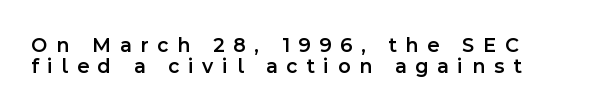
{"italic": "no", "bold": "semi", "underline": "no", "line_spacing": "tight", "line_spacing_ratio": 0.98, "letter_spacing": "wide", "letter_spacing_em": 0.42, "glyph_px": 21}
